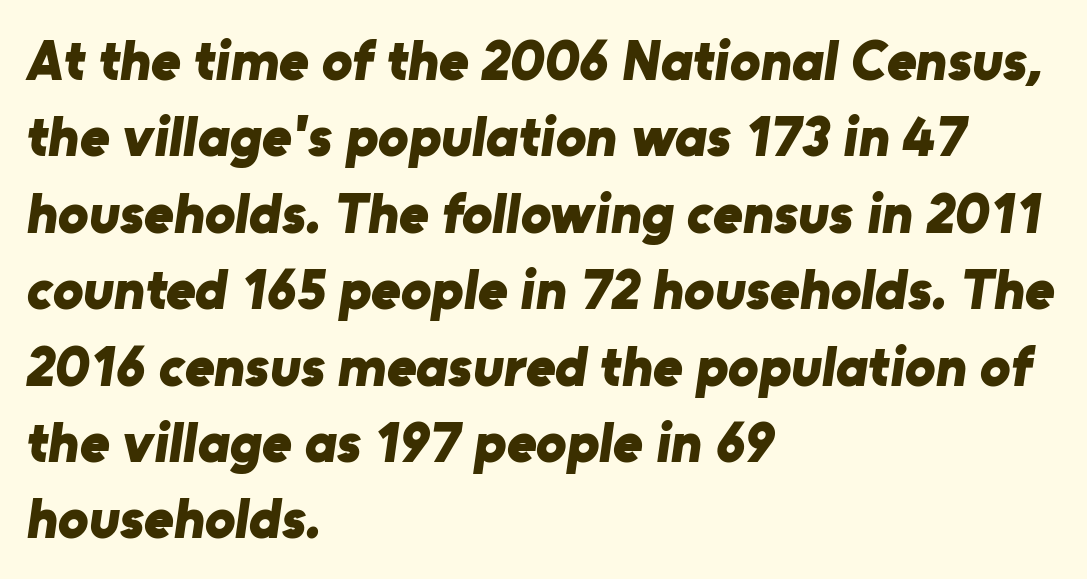
Is there much room between lines? A standard amount, neither cramped nor airy. The rendering anchors every line to the left-hand side. The characters look thick and weighty, a clear bold. The text was rendered using a sans face with plain stroke endings.
